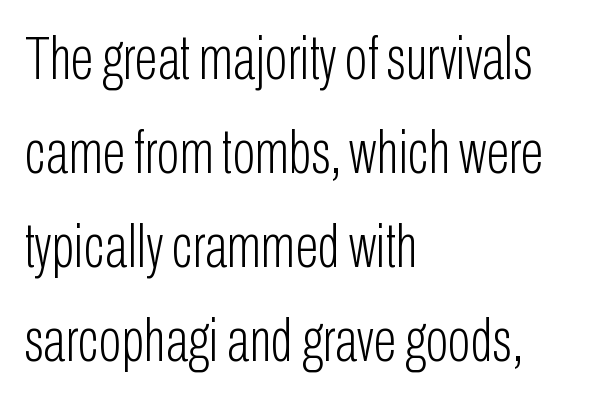
Every row of glyphs begins at an identical x-position on the left. Check the space under the baseline: it is left empty. This sample uses a sans-serif face. What stands out about the letter spacing? Nothing — it is the standard amount.
